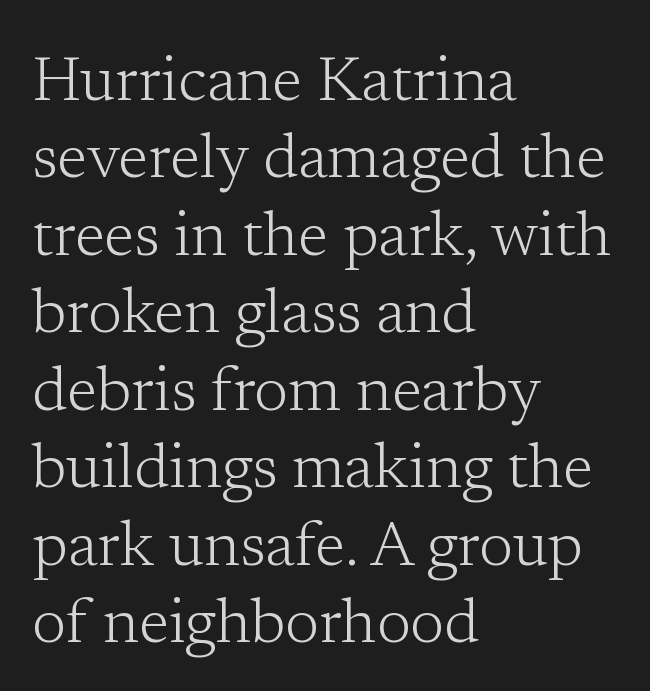
Q: Is the text bold? A: No.
Q: Is the text italic (slanted)? A: No, it is upright.
Q: Is the typeface a serif or a sans-serif typeface? A: Serif.
Q: Is the text underlined? A: No.
Q: How is the paragraph aligned? A: Left-aligned.
Q: Is the spacing between letters normal or unusually wide? A: Normal.
Q: Is the spacing between lines tight, normal or loose? A: Normal.
Q: Width (condensed, normal, or wide)? A: Normal.
Q: Stroke contrast? A: Low.
Q: x-height? A: Medium.
Q: Monospaced? A: No.
